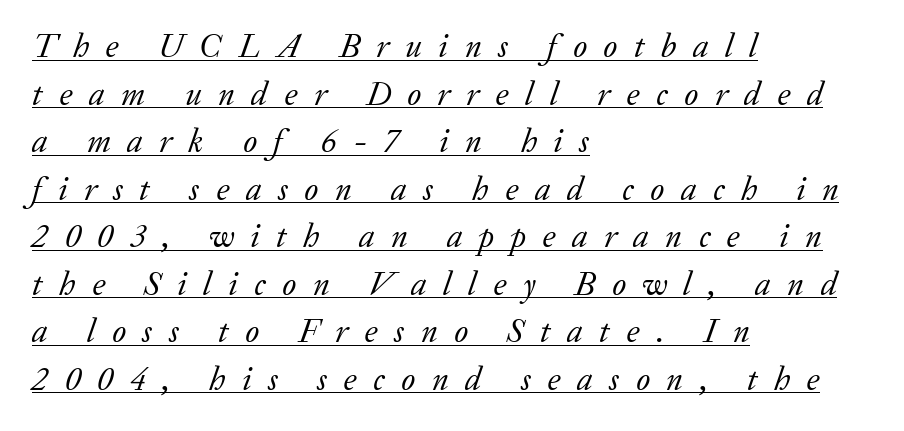
The image shows 33 px regular-weight serif type, italic (leaning right); set left-aligned, normal line spacing (1.44x), unusually wide letter spacing (+0.5 em), underlined; low stroke contrast and a medium x-height.
